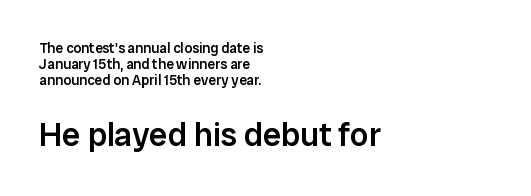
The string is rendered with underlining switched off. Horizontal bands of white between lines are thin slivers. To sum up the face: it is a sans, with no serifs. Weight check: semibold — heavier than regular, not quite bold.
